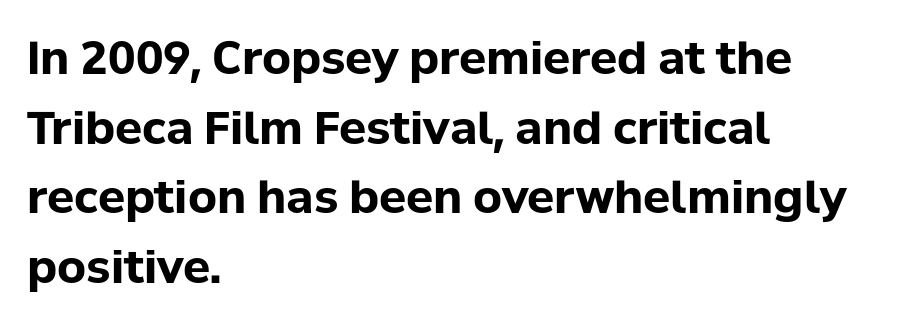
Q: Is the text bold? A: Yes.
Q: Is the text italic (slanted)? A: No, it is upright.
Q: Is the typeface a serif or a sans-serif typeface? A: Sans-serif.
Q: Is the text underlined? A: No.
Q: How is the paragraph aligned? A: Left-aligned.
Q: Is the spacing between letters normal or unusually wide? A: Normal.
Q: Is the spacing between lines tight, normal or loose? A: Normal.
Q: Width (condensed, normal, or wide)? A: Normal.
Q: Stroke contrast? A: Low.
Q: x-height? A: Medium.
Q: Monospaced? A: No.
